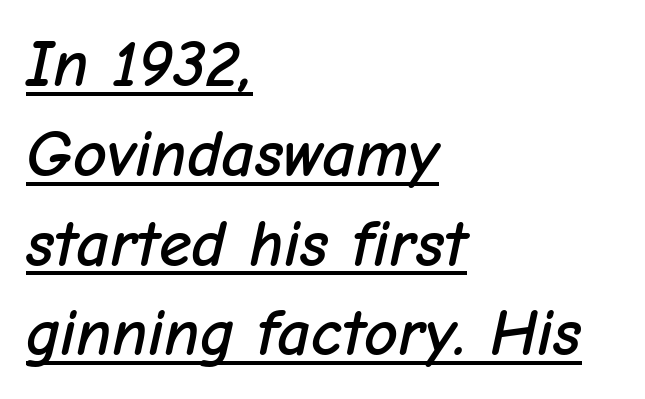
Q: Is the text italic (slanted)? A: Yes, it leans right by about 12 degrees.
Q: Is the text underlined? A: Yes.
Q: How is the paragraph aligned? A: Left-aligned.
Q: Is the spacing between letters normal or unusually wide? A: Normal.
Q: Is the spacing between lines tight, normal or loose? A: Normal.
Q: Width (condensed, normal, or wide)? A: Normal.
Q: Stroke contrast? A: Low.
Q: x-height? A: Medium.
Q: Monospaced? A: No.
